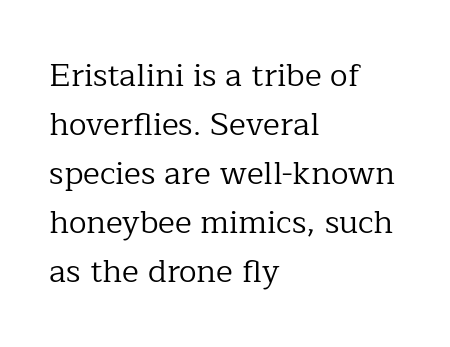
You can tell from the footed stems that serif type was used. Teacher's note: observe the even left margin — that is flush-left alignment. The strokes carry an ordinary text weight at most. What's the leading like? Ordinary, nothing unusual. Type without underlining. Vertical strokes here are truly vertical.
